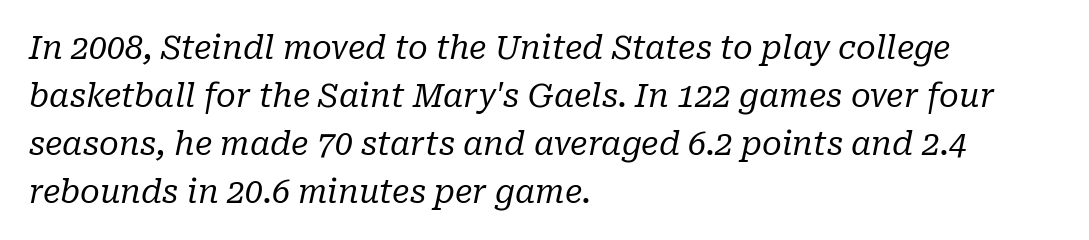
Q: Is the text bold? A: No.
Q: Is the text italic (slanted)? A: Yes, it leans right by about 10 degrees.
Q: Is the typeface a serif or a sans-serif typeface? A: Serif.
Q: Is the text underlined? A: No.
Q: How is the paragraph aligned? A: Left-aligned.
Q: Is the spacing between letters normal or unusually wide? A: Normal.
Q: Is the spacing between lines tight, normal or loose? A: Normal.
Q: Width (condensed, normal, or wide)? A: Normal.
Q: Stroke contrast? A: Low.
Q: x-height? A: Medium.
Q: Monospaced? A: No.
